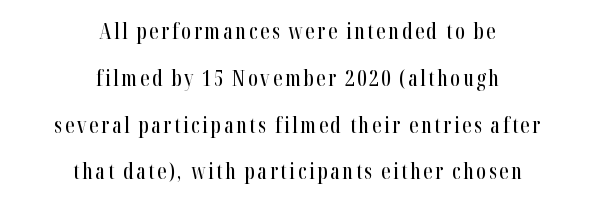
{"italic": "no", "underline": "no", "align": "center", "line_spacing": "loose", "line_spacing_ratio": 2.23, "glyph_px": 21}
